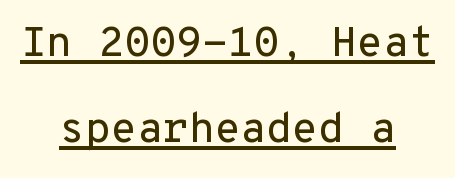
The image shows 42 px sans-serif type, upright, monospaced; set centered, loose line spacing (2.05x), normal letter spacing, underlined; low stroke contrast and a medium x-height.
